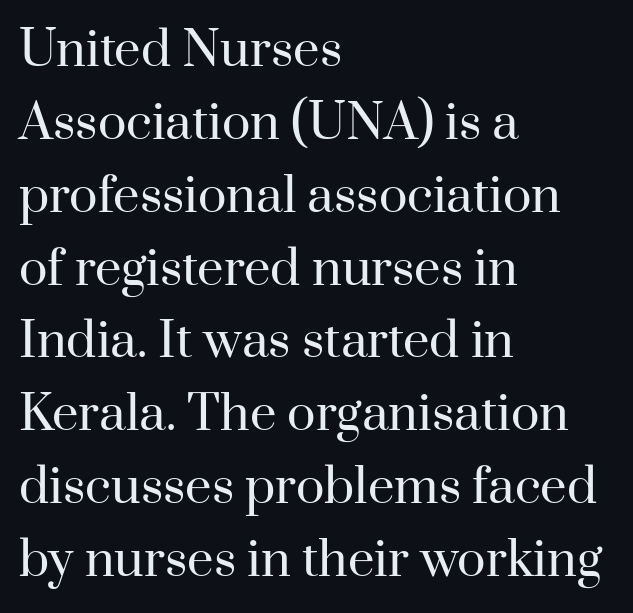
The image shows 47 px regular-weight serif type, upright; set left-aligned, normal line spacing (1.55x), normal letter spacing, not underlined; high stroke contrast and a small x-height.
